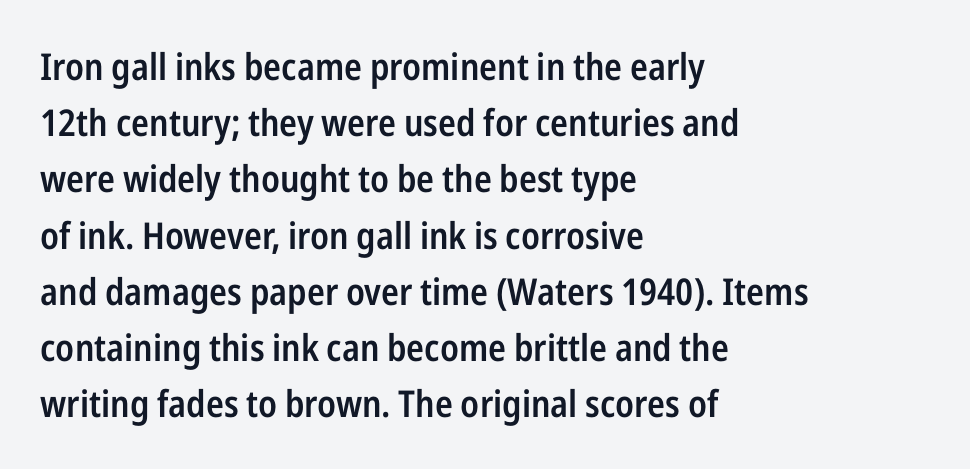
Q: Is the text bold? A: Semi-bold.
Q: Is the text italic (slanted)? A: No, it is upright.
Q: Is the typeface a serif or a sans-serif typeface? A: Sans-serif.
Q: Is the text underlined? A: No.
Q: How is the paragraph aligned? A: Left-aligned.
Q: Is the spacing between letters normal or unusually wide? A: Normal.
Q: Is the spacing between lines tight, normal or loose? A: Normal.
Q: Width (condensed, normal, or wide)? A: Condensed.
Q: Stroke contrast? A: Low.
Q: x-height? A: Medium.
Q: Monospaced? A: No.
